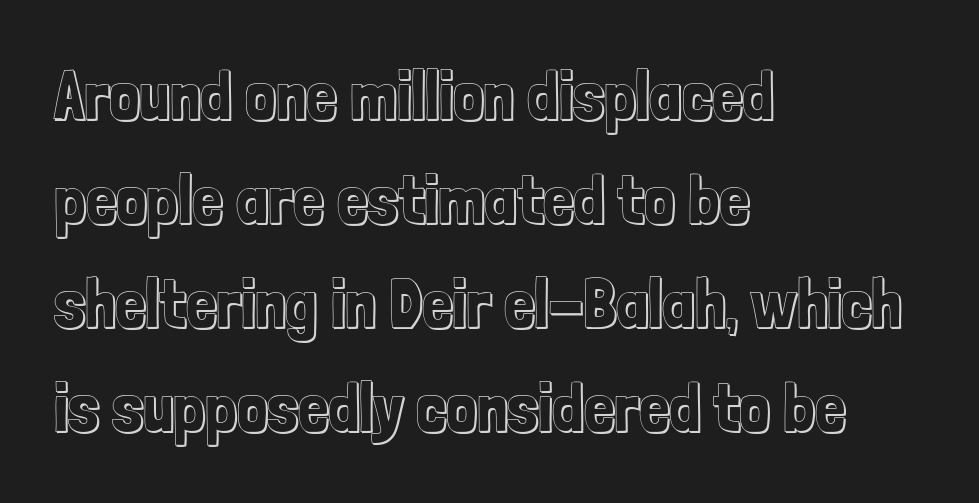
Proportional: the letters do not fall into vertical columns. The space beneath each line is pristine and unruled. The lettering holds an erect, upright posture throughout. Alignment: flush left. Evenly set lines give the paragraph a standard silhouette.
